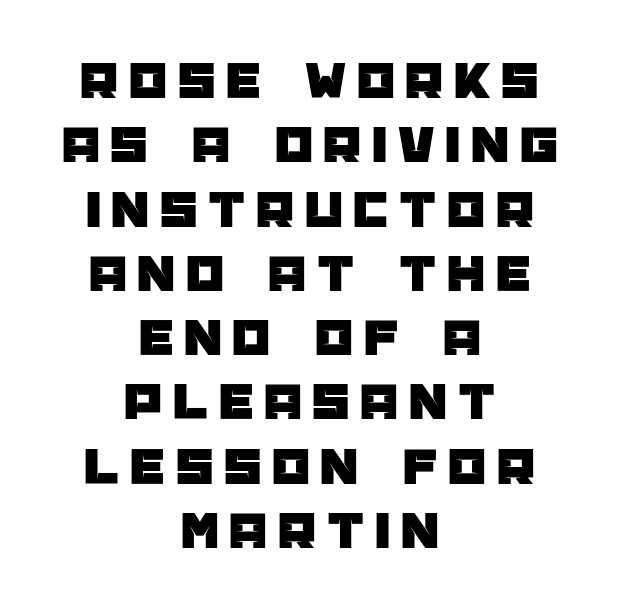
{"serif": "no", "italic": "no", "width": "normal", "stroke_contrast": "low", "x_height": "large", "monospaced": "no", "underline": "no", "align": "center", "line_spacing_ratio": 1.19, "letter_spacing": "wide", "letter_spacing_em": 0.2, "glyph_px": 54}
